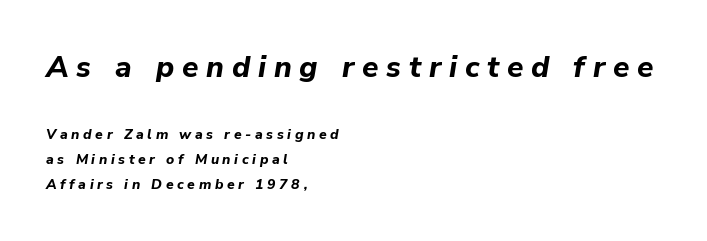
Q: Is the text bold? A: Yes.
Q: Is the text italic (slanted)? A: Yes, it leans right by about 9 degrees.
Q: Is the text underlined? A: No.
Q: How is the paragraph aligned? A: Left-aligned.
Q: Is the spacing between letters normal or unusually wide? A: Unusually wide.
Q: Which block of text is set in a larger size, the first (top) or the second (bottom)? A: The first (top) one.
Q: Width (condensed, normal, or wide)? A: Normal.
Q: Stroke contrast? A: Low.
Q: x-height? A: Medium.
Q: Monospaced? A: No.
